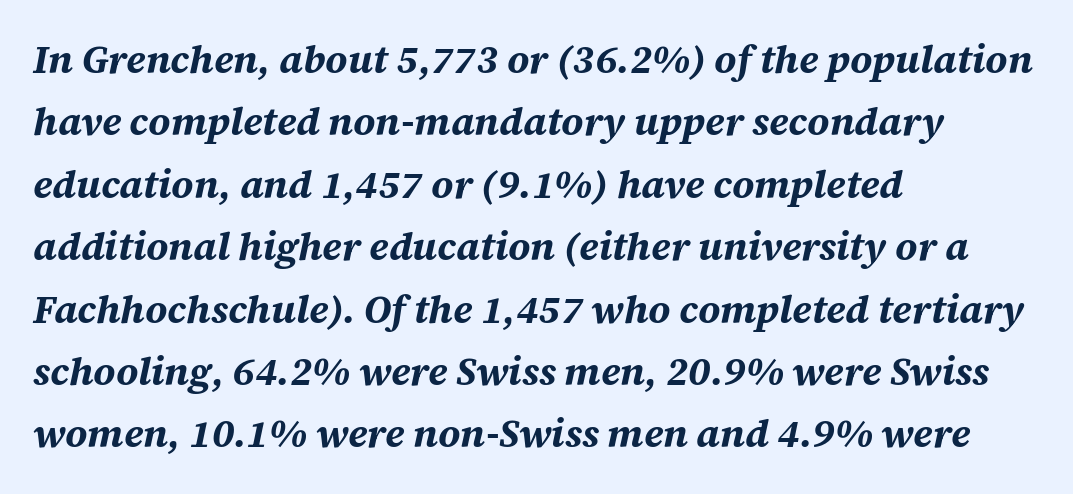
The image shows 39 px bold type, italic (leaning right); set left-aligned, normal line spacing (1.6x), normal letter spacing, not underlined; medium stroke contrast and a large x-height.
